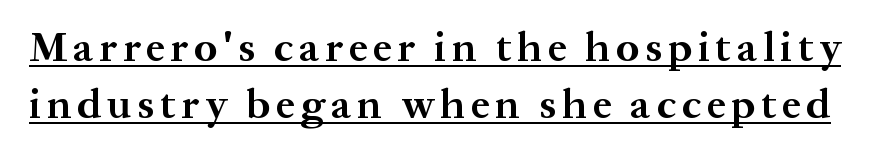
Q: Is the text bold? A: Yes.
Q: Is the text italic (slanted)? A: No, it is upright.
Q: Is the typeface a serif or a sans-serif typeface? A: Serif.
Q: Is the text underlined? A: Yes.
Q: Is the spacing between lines tight, normal or loose? A: Normal.
Q: Width (condensed, normal, or wide)? A: Normal.
Q: Stroke contrast? A: Medium.
Q: x-height? A: Medium.
Q: Monospaced? A: No.
